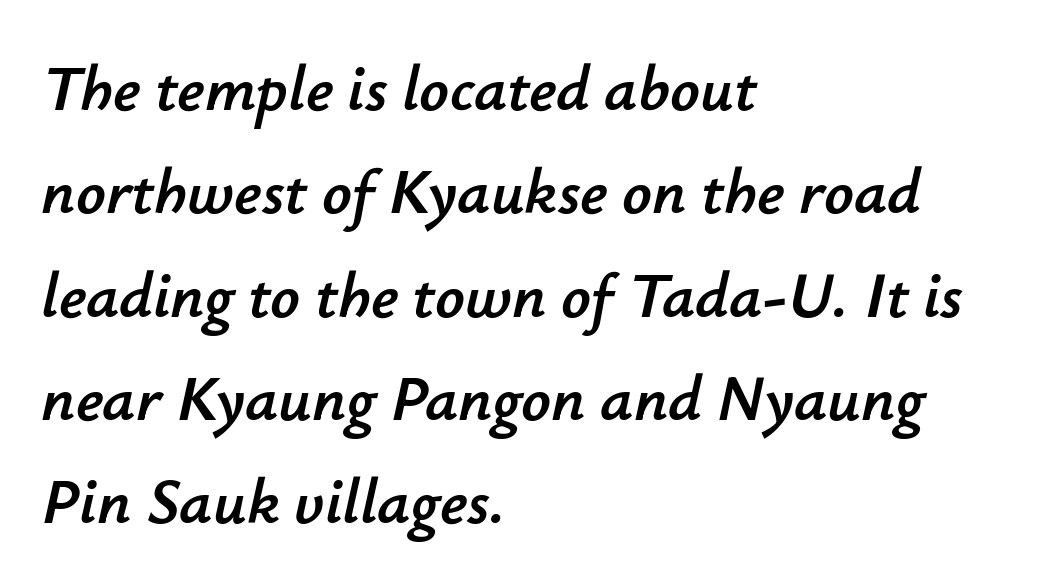
Compared with typical body copy, the letter spacing here is the same. In CSS terms this would be text-align: left. Is this a fixed-width face? No — the glyphs have proportional, varying widths. Regarding leading, the lines here are spaced in the standard way. Emphasis-style slanted type is in use.
